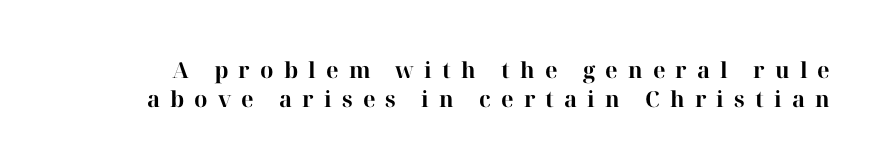
{"italic": "no", "bold": "yes", "underline": "no", "line_spacing": "normal", "line_spacing_ratio": 1.3, "letter_spacing": "wide", "letter_spacing_em": 0.46, "glyph_px": 22}
